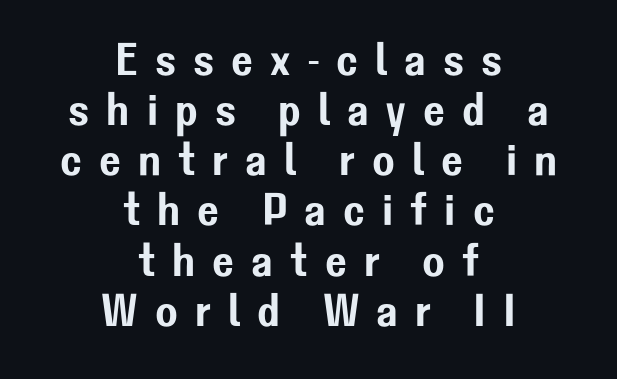
The image shows 46 px sans-serif type, upright; set centered, tight line spacing (1.09x), unusually wide letter spacing (+0.37 em), not underlined; low stroke contrast and a medium x-height.
